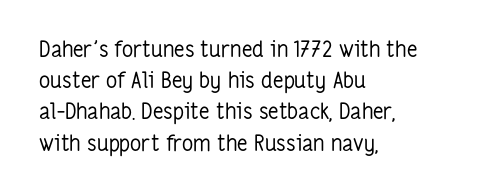
{"italic": "no", "bold": "no", "underline": "no", "align": "left", "line_spacing": "normal", "line_spacing_ratio": 1.42, "letter_spacing": "normal", "letter_spacing_em": 0.0, "glyph_px": 22}
